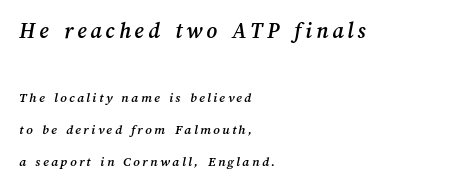
{"underline": "no", "align": "left", "line_spacing": "loose", "line_spacing_ratio": 2.28, "larger_block": "first", "size_ratio": 1.64, "glyph_px": 23}
